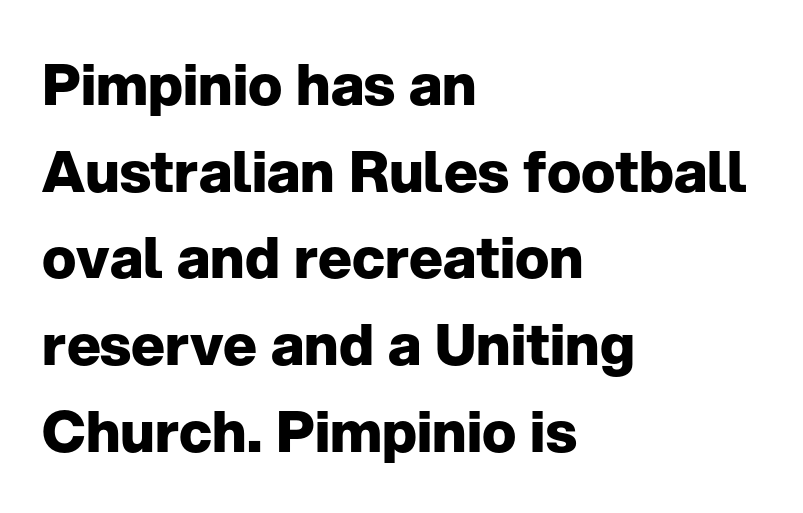
The image shows 57 px heavy sans-serif type, upright; set left-aligned, normal line spacing (1.52x), normal letter spacing, not underlined; low stroke contrast and a medium x-height.
